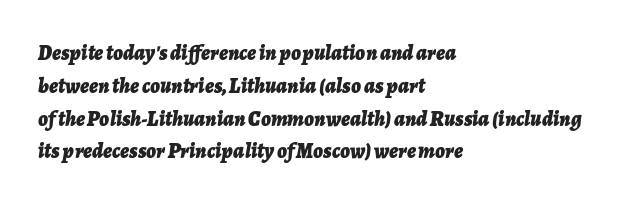
Q: Is the text bold? A: Yes.
Q: Is the text italic (slanted)? A: Yes, it leans right by about 7 degrees.
Q: Is the text underlined? A: No.
Q: How is the paragraph aligned? A: Left-aligned.
Q: Is the spacing between letters normal or unusually wide? A: Normal.
Q: Is the spacing between lines tight, normal or loose? A: Normal.
